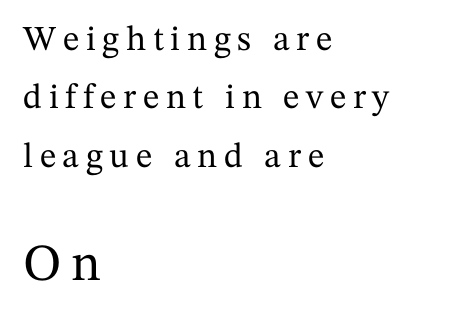
{"serif": "yes", "italic": "no", "width": "normal", "stroke_contrast": "medium", "x_height": "medium", "monospaced": "no", "underline": "no", "align": "left", "line_spacing": "normal", "line_spacing_ratio": 1.67, "larger_block": "second", "size_ratio": 1.49, "glyph_px": 52}
